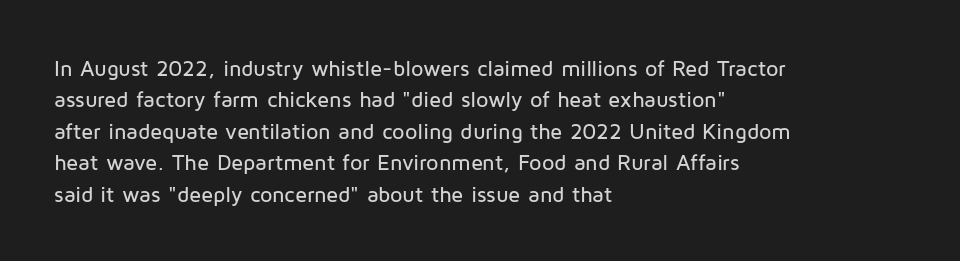
{"italic": "no", "underline": "no", "align": "left", "line_spacing": "normal", "line_spacing_ratio": 1.43, "letter_spacing": "normal", "letter_spacing_em": 0.0, "glyph_px": 22}
